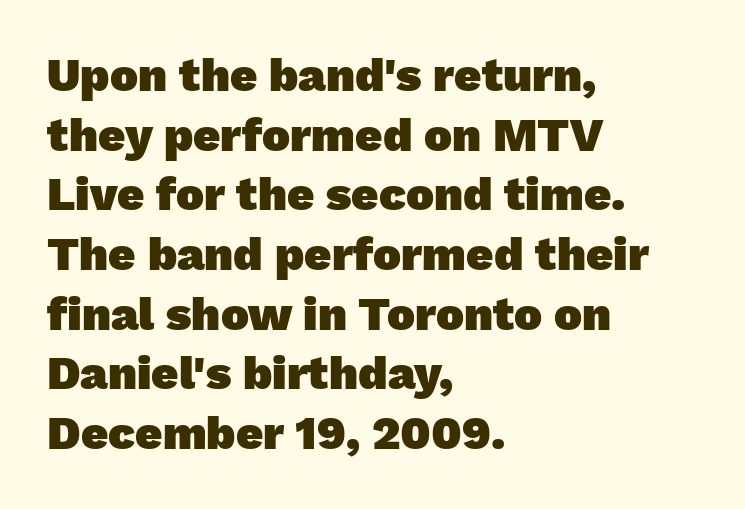
Q: Is the text bold? A: Yes.
Q: Is the typeface a serif or a sans-serif typeface? A: Sans-serif.
Q: Is the text underlined? A: No.
Q: How is the paragraph aligned? A: Left-aligned.
Q: Is the spacing between letters normal or unusually wide? A: Normal.
Q: Is the spacing between lines tight, normal or loose? A: Normal.
Q: Width (condensed, normal, or wide)? A: Normal.
Q: Stroke contrast? A: Low.
Q: x-height? A: Medium.
Q: Monospaced? A: No.
